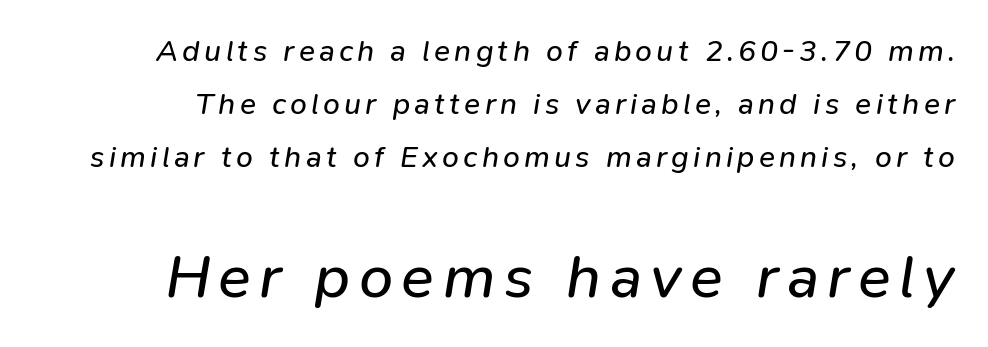
Q: Is the text bold? A: No.
Q: Is the text italic (slanted)? A: Yes, it leans right by about 9 degrees.
Q: Is the text underlined? A: No.
Q: Which block of text is set in a larger size, the first (top) or the second (bottom)? A: The second (bottom) one.
Q: Width (condensed, normal, or wide)? A: Normal.
Q: Stroke contrast? A: Low.
Q: x-height? A: Medium.
Q: Monospaced? A: No.
